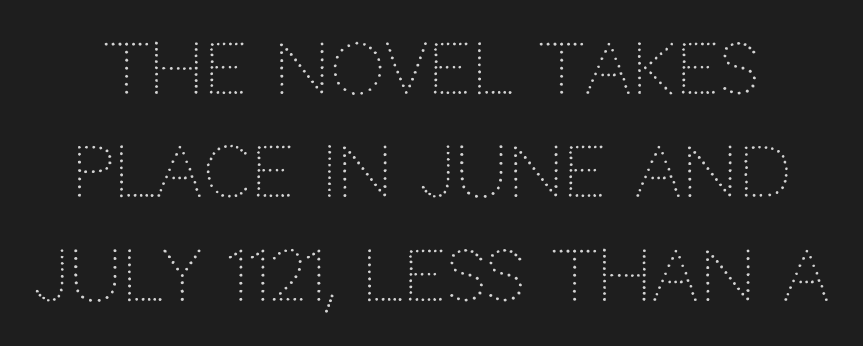
{"serif": "no", "italic": "no", "bold": "no", "weight": "light", "width": "normal", "stroke_contrast": "low", "x_height": "large", "monospaced": "no", "underline": "no", "line_spacing": "normal", "line_spacing_ratio": 1.5, "letter_spacing": "normal", "letter_spacing_em": 0.0, "glyph_px": 69}
